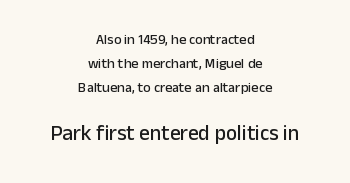
This layout puts the modest block above and the oversized block below. Anything drawn beneath the words? Only blank space. A typesetter would mark this as roman, not italic. These lines are centered, leaving both edges ragged.
